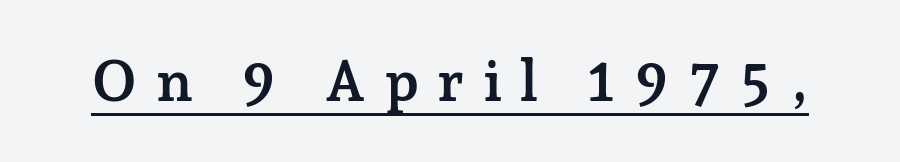
{"serif": "yes", "italic": "no", "bold": "yes", "weight": "semibold", "width": "normal", "stroke_contrast": "low", "x_height": "medium", "monospaced": "no", "underline": "yes", "letter_spacing": "wide", "letter_spacing_em": 0.32, "glyph_px": 57}
